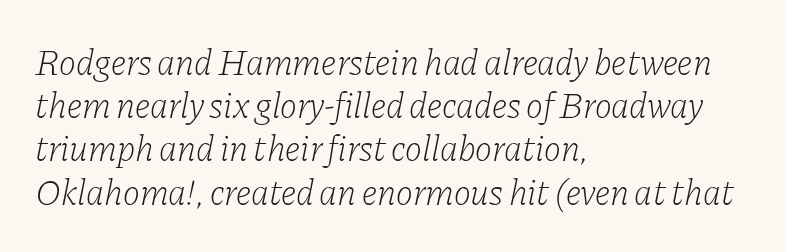
Note the varied advance widths — an 'i' is clearly narrower than an 'm'. These lines were composed using italics. The gap between lines stays unmarked. Caption: standard tracking, unaltered. Unbolded letterforms with no extra heft. What kind of face is this? One with serifs.
